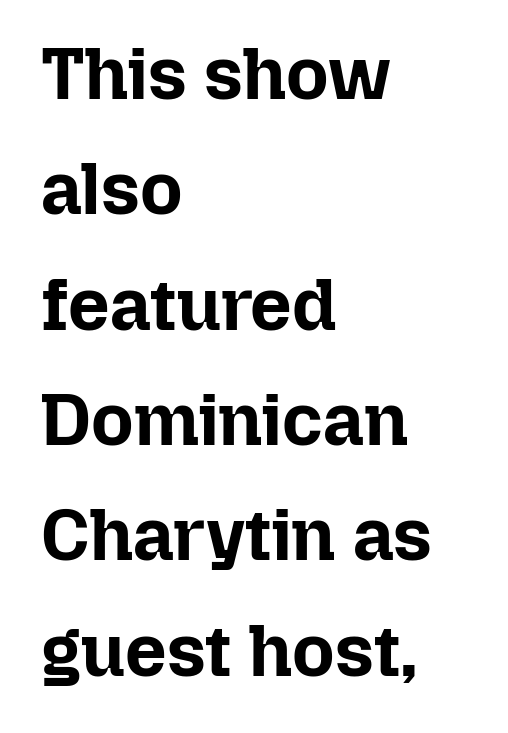
The image shows 73 px bold type, upright; set left-aligned, normal line spacing (1.58x), normal letter spacing, not underlined; low stroke contrast and a medium x-height.
